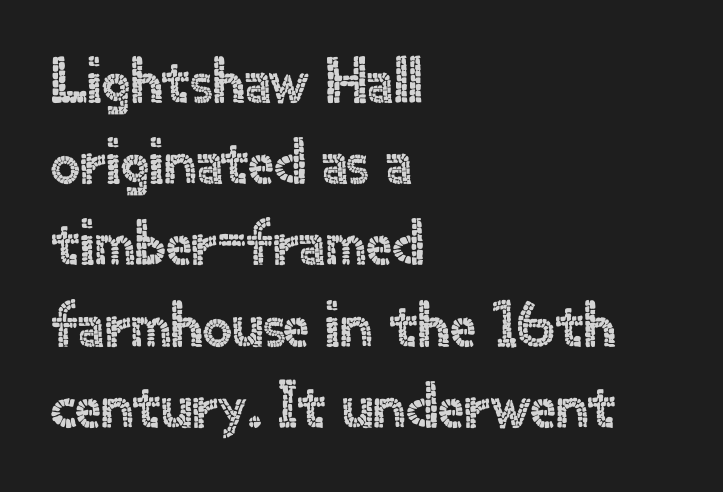
{"serif": "no", "italic": "no", "width": "normal", "x_height": "small", "monospaced": "no", "underline": "no", "align": "left", "line_spacing": "normal", "line_spacing_ratio": 1.25, "letter_spacing": "normal", "letter_spacing_em": 0.0, "glyph_px": 65}
